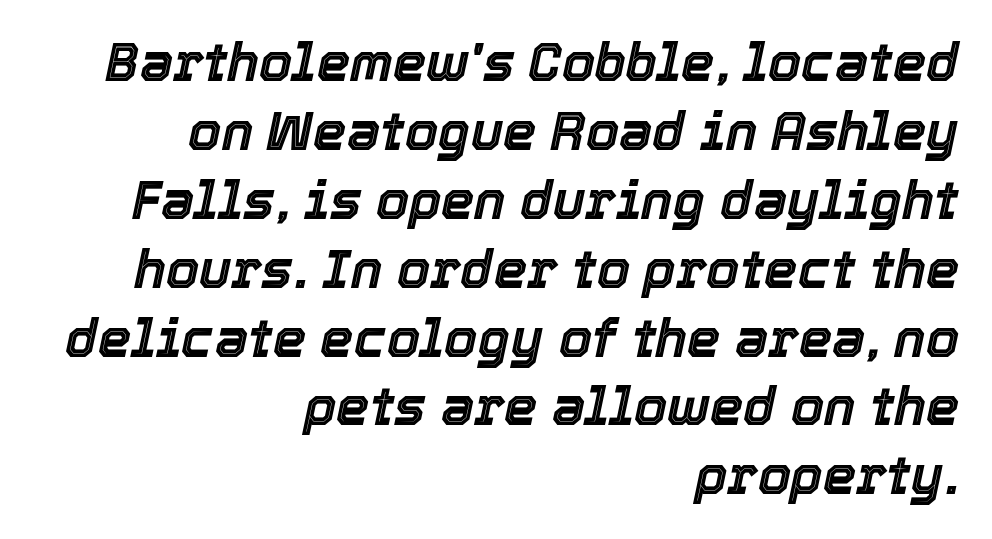
The image shows 53 px text type, italic (leaning right); set right-aligned, normal line spacing (1.3x), normal letter spacing, not underlined; a medium x-height.
